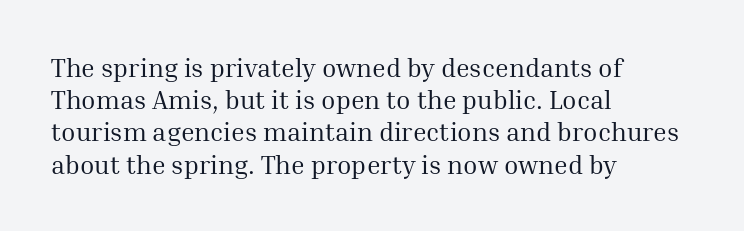
The image shows 26 px text type, upright; set left-aligned, line spacing 1.24x, normal letter spacing, not underlined.
